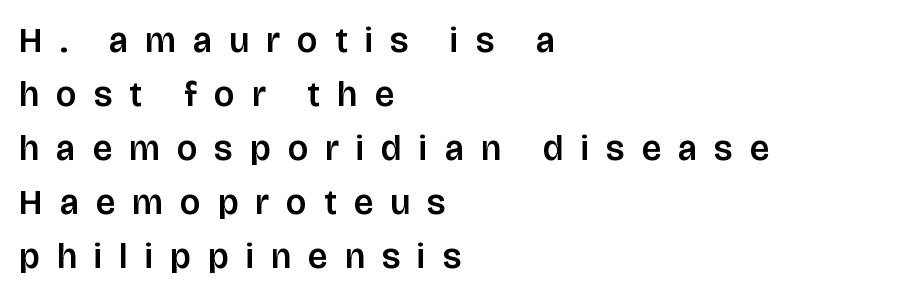
Each row of text sits above clean, open space. Is this a fixed-width face? No — the glyphs have proportional, varying widths. A normal amount of white space separates one row of letters from the next. This sample uses a sans-serif face.
